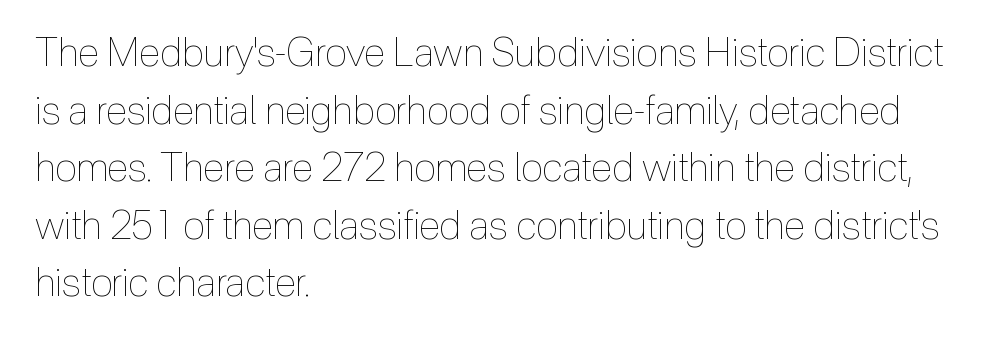
The image shows 40 px thin, condensed type, upright; set left-aligned, normal line spacing (1.44x), normal letter spacing, not underlined; a medium x-height.
